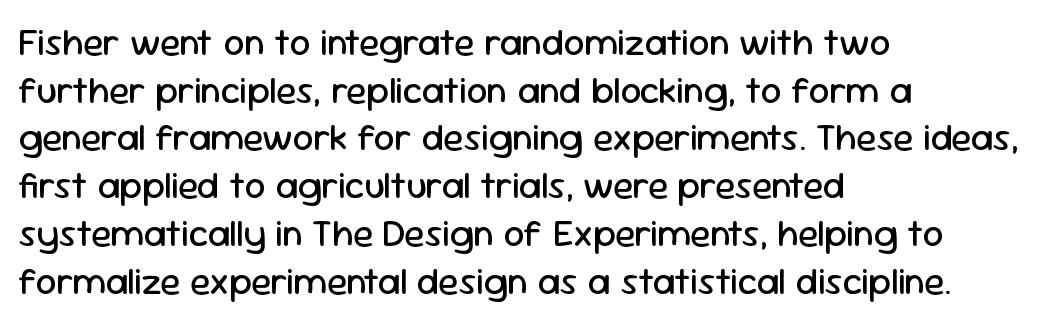
Q: Is the text bold? A: No.
Q: Is the text italic (slanted)? A: No, it is upright.
Q: Is the typeface a serif or a sans-serif typeface? A: Sans-serif.
Q: Is the text underlined? A: No.
Q: How is the paragraph aligned? A: Left-aligned.
Q: Is the spacing between letters normal or unusually wide? A: Normal.
Q: Is the spacing between lines tight, normal or loose? A: Normal.
Q: Width (condensed, normal, or wide)? A: Normal.
Q: Stroke contrast? A: Low.
Q: x-height? A: Medium.
Q: Monospaced? A: No.
